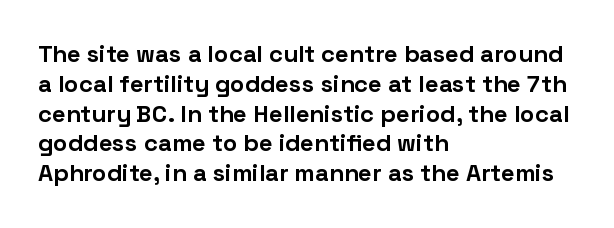
The image shows 24 px bold type, upright; set left-aligned, line spacing 1.24x, normal letter spacing, not underlined.
